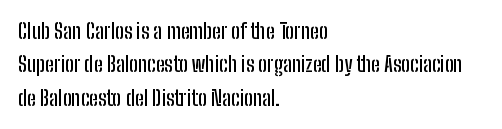
Nobody drew a line under any word here. A student would call this left alignment; a typographer would say flush left, rag right. Rendered with straight, roman letterforms. In terms of leading, this rendering sits right in the middle. Characters follow at the spacing the type designer built in.
